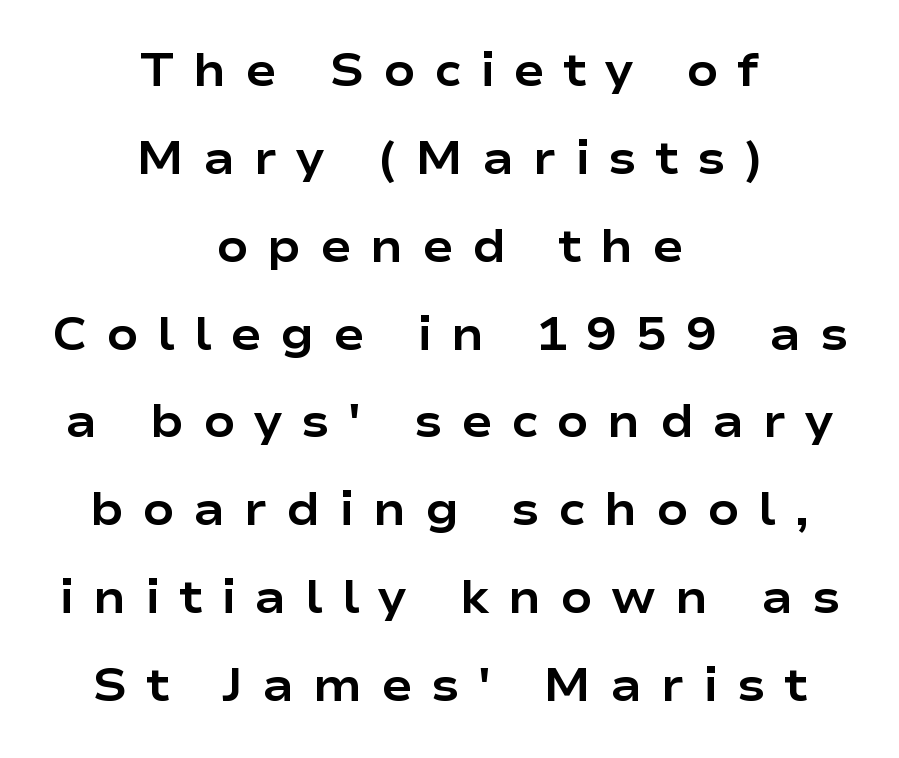
Q: Is the text bold? A: Yes.
Q: Is the text italic (slanted)? A: No, it is upright.
Q: Is the typeface a serif or a sans-serif typeface? A: Sans-serif.
Q: Is the text underlined? A: No.
Q: How is the paragraph aligned? A: Centered.
Q: Is the spacing between letters normal or unusually wide? A: Unusually wide.
Q: Is the spacing between lines tight, normal or loose? A: Loose.
Q: Width (condensed, normal, or wide)? A: Wide.
Q: Stroke contrast? A: Low.
Q: x-height? A: Medium.
Q: Monospaced? A: No.
